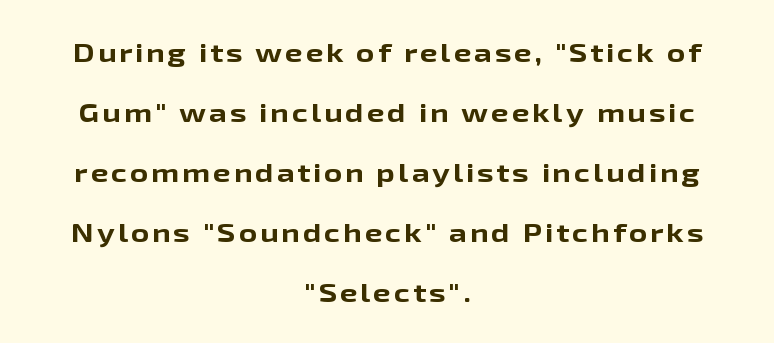
Set as a true bold cut, around the 700 mark. The leading is generous, giving the passage an open texture. Descenders hang freely into open space. Every row of glyphs is offset so its center matches the block's center. The typography opts for an upright posture over an oblique one.
